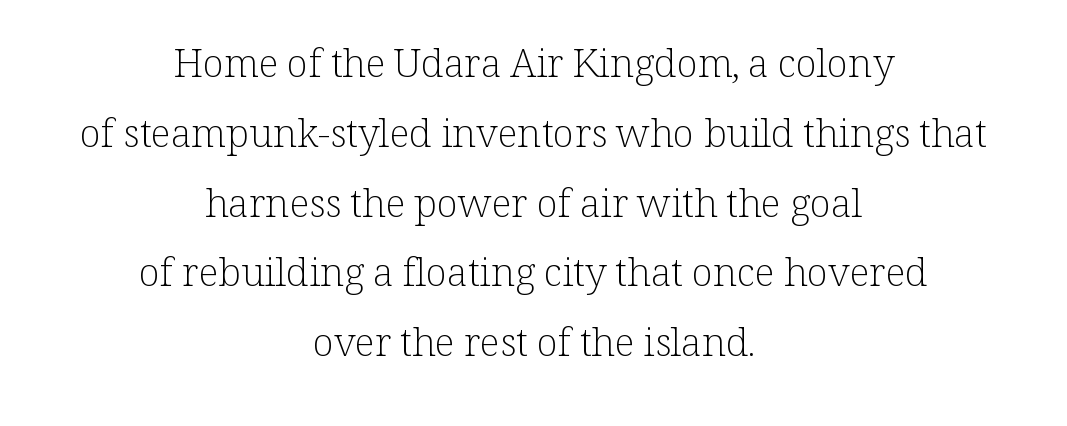
The rendering keeps characters at their native spacing. The font's upright variant was chosen for this text. Typographically, this falls in the serif category. Horizontal alignment here is central, giving a formal, balanced look. Descenders are the only things crossing below the line. These glyphs show unthickened strokes, regular width or finer.
